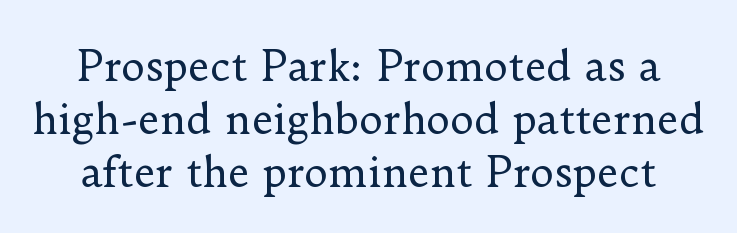
Letter spacing: default. No extra ink here — the face is not bold. The type family on display is of the serif kind. No italicization has been applied; the sample stays upright. The face used here is proportionally spaced, like ordinary book or web type. The strip under each line holds only bare page.
